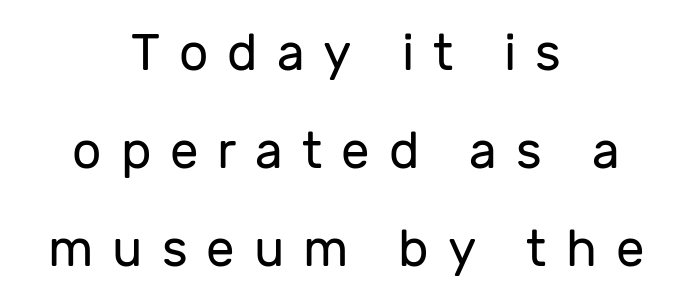
These lines were composed using upright roman letters. This rendering employs a face without finishing strokes, i.e., a sans-serif. Check under the words: just untouched page. One glance says open: line gaps are wider than usual.
